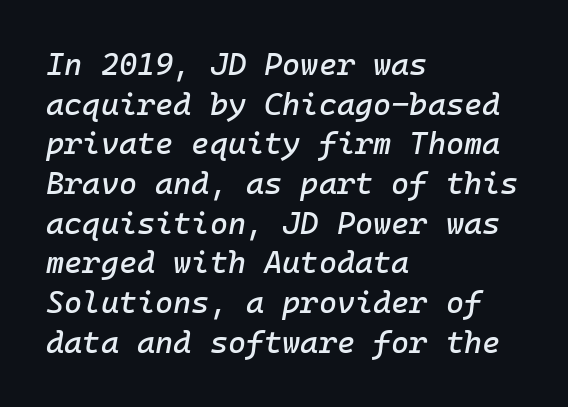
{"italic": "yes", "lean": "right", "slant_degrees": 10, "width": "normal", "stroke_contrast": "low", "x_height": "medium", "monospaced": "yes", "underline": "no", "align": "left", "line_spacing": "normal", "line_spacing_ratio": 1.28, "letter_spacing": "normal", "letter_spacing_em": 0.0, "glyph_px": 31}
